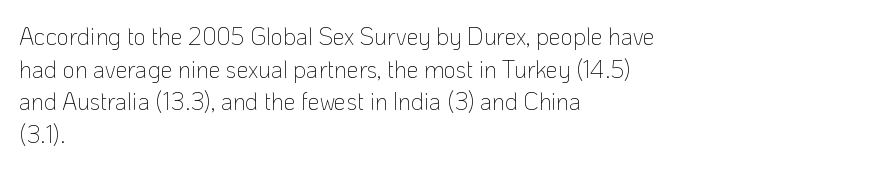
Q: Is the text bold? A: No.
Q: Is the text italic (slanted)? A: No, it is upright.
Q: Is the text underlined? A: No.
Q: How is the paragraph aligned? A: Left-aligned.
Q: Is the spacing between letters normal or unusually wide? A: Normal.
Q: Is the spacing between lines tight, normal or loose? A: Normal.
